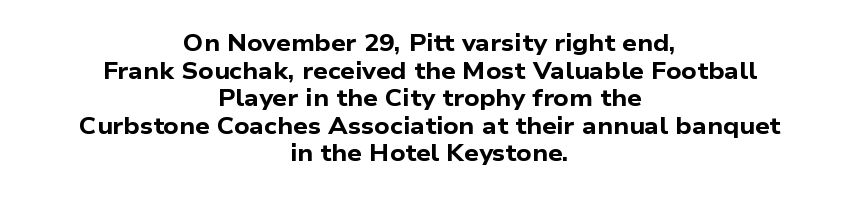
The image shows 23 px bold type; set centered, line spacing 1.2x, normal letter spacing, not underlined.
